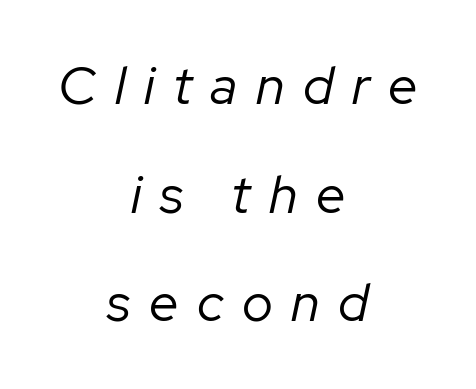
The typeface has the unassuming heft of standard copy or less. The specimen reads as italic at a glance. Does the leading feel generous? Absolutely, it's lavish. The letters advance in unequal steps, a hallmark of proportional type.
